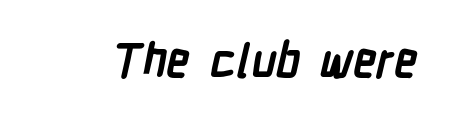
Do the characters align in a grid? No, the font is proportional. Caption: standard tracking, unaltered. The face used here is a sans, in the tradition of grotesques and geometrics. Unmarked baselines from the first word to the last. Strokes here are thick enough to call this a true bold.
